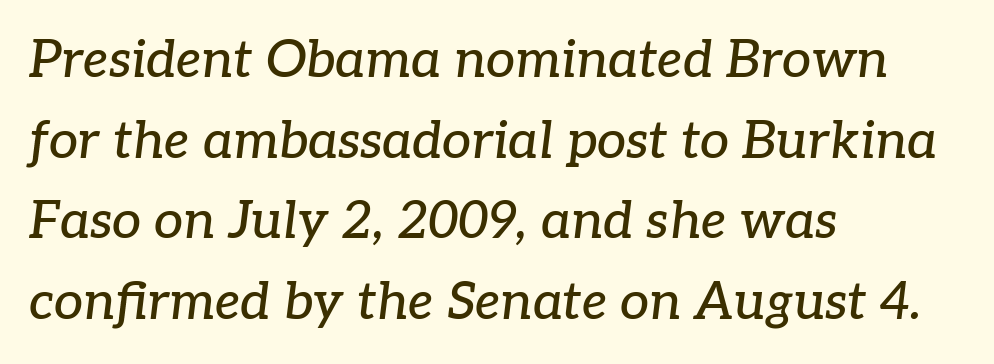
{"serif": "yes", "italic": "yes", "lean": "right", "slant_degrees": 7, "width": "normal", "stroke_contrast": "low", "x_height": "medium", "monospaced": "no", "underline": "no", "align": "left", "line_spacing": "normal", "line_spacing_ratio": 1.55, "letter_spacing": "normal", "letter_spacing_em": 0.0, "glyph_px": 52}
